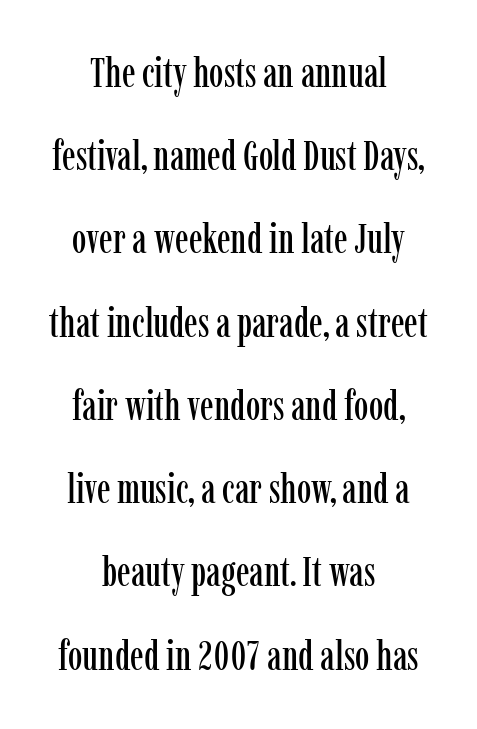
Q: Is the text italic (slanted)? A: No, it is upright.
Q: Is the typeface a serif or a sans-serif typeface? A: Serif.
Q: Is the text underlined? A: No.
Q: How is the paragraph aligned? A: Centered.
Q: Is the spacing between letters normal or unusually wide? A: Normal.
Q: Is the spacing between lines tight, normal or loose? A: Loose.
Q: Width (condensed, normal, or wide)? A: Condensed.
Q: Stroke contrast? A: Low.
Q: x-height? A: Medium.
Q: Monospaced? A: No.
